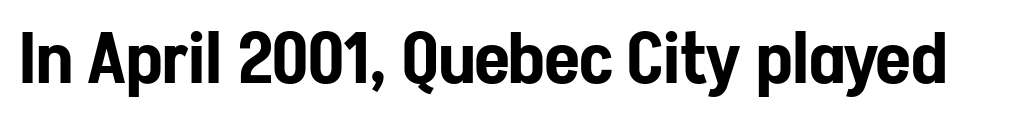
The face used here is proportionally spaced, like ordinary book or web type. This rendering leaves character spacing at its baseline value. Lines of text with bare space underneath. A roman cut, with each character standing at attention.
